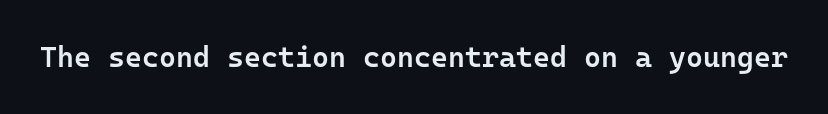
{"serif": "no", "italic": "no", "bold": "semi", "weight": "semibold", "width": "normal", "stroke_contrast": "low", "x_height": "medium", "monospaced": "yes", "underline": "no", "letter_spacing": "normal", "letter_spacing_em": 0.0, "glyph_px": 29}
